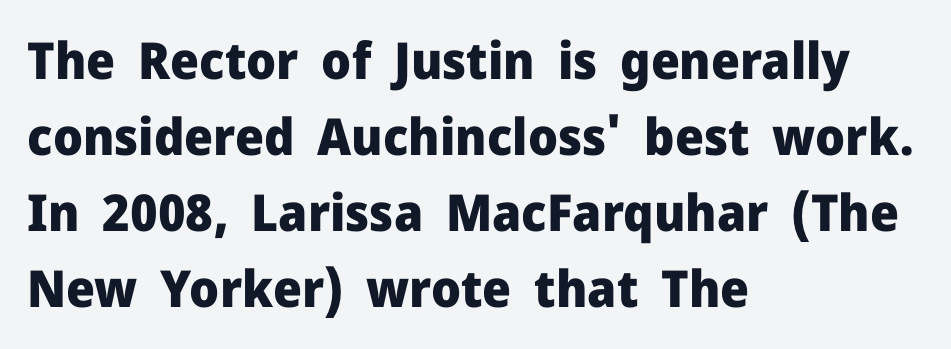
Q: Is the text bold? A: Yes.
Q: Is the text italic (slanted)? A: No, it is upright.
Q: Is the typeface a serif or a sans-serif typeface? A: Sans-serif.
Q: Is the text underlined? A: No.
Q: How is the paragraph aligned? A: Left-aligned.
Q: Is the spacing between letters normal or unusually wide? A: Normal.
Q: Is the spacing between lines tight, normal or loose? A: Normal.
Q: Width (condensed, normal, or wide)? A: Normal.
Q: Stroke contrast? A: Low.
Q: x-height? A: Medium.
Q: Monospaced? A: No.
